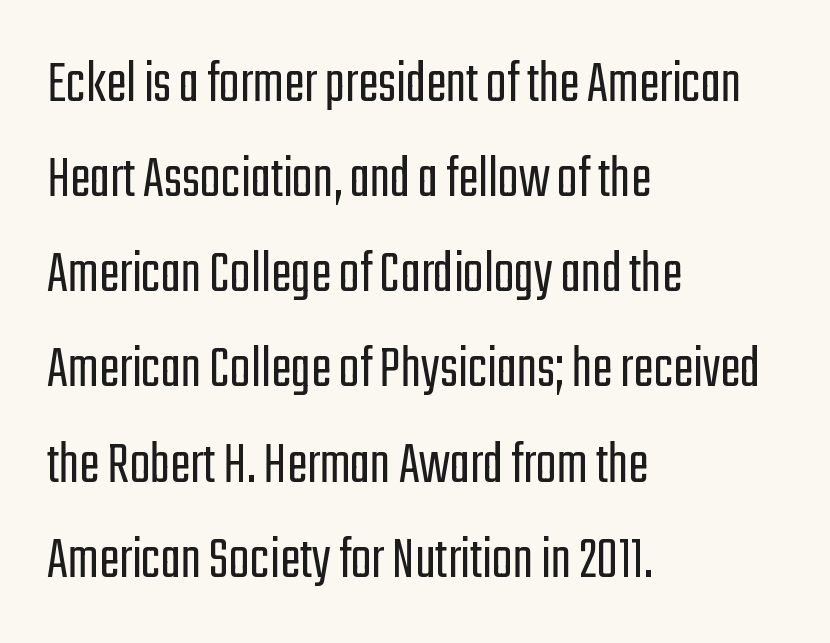
Q: Is the text bold? A: No.
Q: Is the text italic (slanted)? A: No, it is upright.
Q: Is the typeface a serif or a sans-serif typeface? A: Sans-serif.
Q: Is the text underlined? A: No.
Q: How is the paragraph aligned? A: Left-aligned.
Q: Is the spacing between letters normal or unusually wide? A: Normal.
Q: Is the spacing between lines tight, normal or loose? A: Normal.
Q: Width (condensed, normal, or wide)? A: Condensed.
Q: Stroke contrast? A: Low.
Q: x-height? A: Medium.
Q: Monospaced? A: No.
